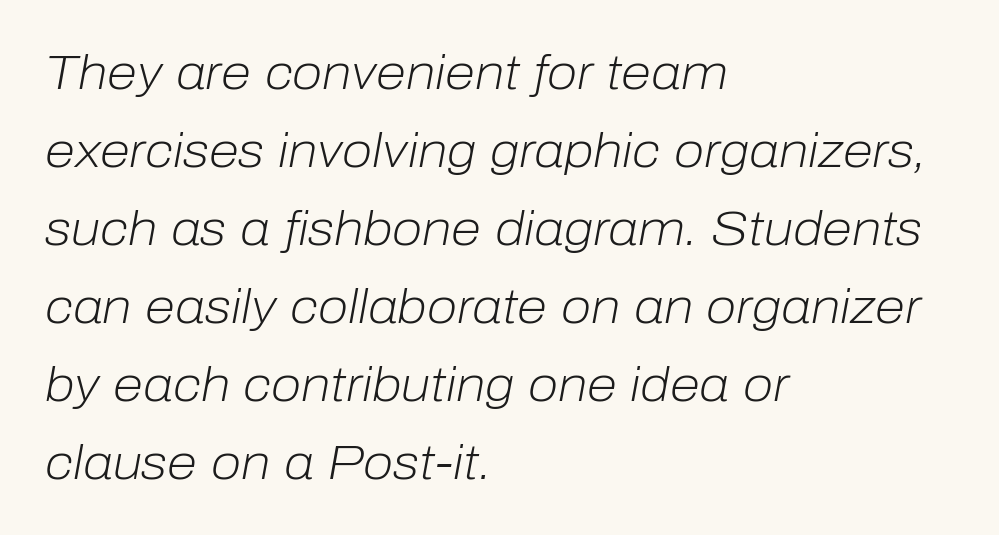
The image shows 49 px light type, italic (leaning right); set left-aligned, normal line spacing (1.59x), normal letter spacing, not underlined; low stroke contrast and a medium x-height.
